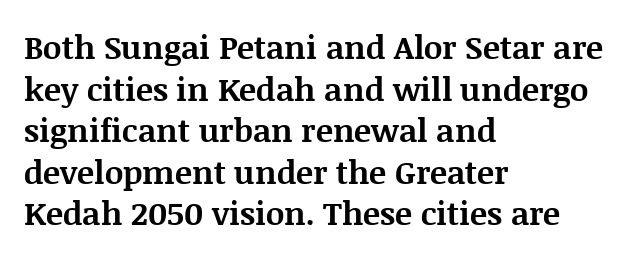
{"serif": "yes", "italic": "no", "bold": "yes", "weight": "bold", "width": "normal", "stroke_contrast": "medium", "x_height": "large", "monospaced": "no", "underline": "no", "align": "left", "line_spacing": "normal", "line_spacing_ratio": 1.3, "letter_spacing": "normal", "letter_spacing_em": 0.0, "glyph_px": 32}
